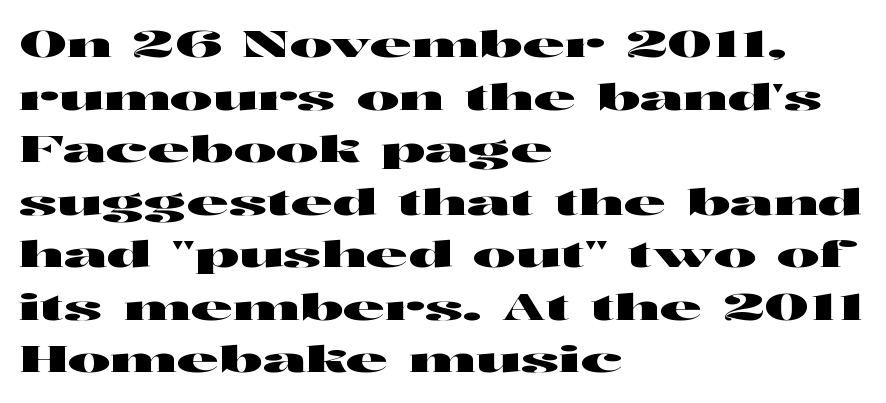
Q: Is the text italic (slanted)? A: No, it is upright.
Q: Is the typeface a serif or a sans-serif typeface? A: Sans-serif.
Q: Is the text underlined? A: No.
Q: How is the paragraph aligned? A: Left-aligned.
Q: Is the spacing between letters normal or unusually wide? A: Normal.
Q: Is the spacing between lines tight, normal or loose? A: Normal.
Q: Width (condensed, normal, or wide)? A: Wide.
Q: Stroke contrast? A: High.
Q: x-height? A: Medium.
Q: Monospaced? A: No.
